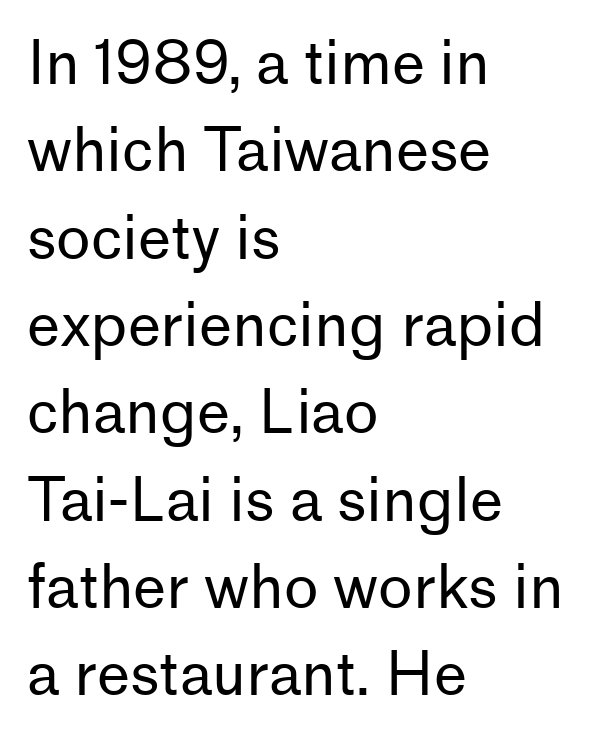
The image shows 59 px regular-weight sans-serif type, upright; set left-aligned, normal line spacing (1.48x), normal letter spacing, not underlined; low stroke contrast and a medium x-height.
